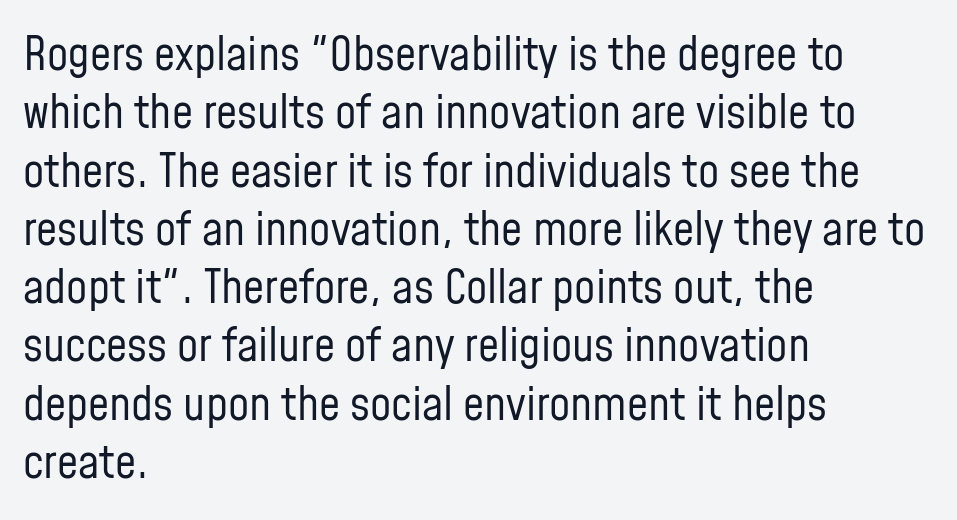
The glyphs in this specimen are sans serif. Notice how the stems are strictly vertical — no italics here. The setting favours the left margin, as ordinary paragraphs usually do. No extra ink here — the face is not bold. The line texture is even and compact thanks to regular tracking.
